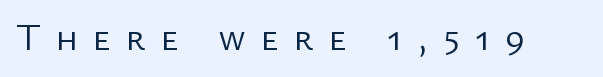
Q: Is the text bold? A: No.
Q: Is the text italic (slanted)? A: No, it is upright.
Q: Is the typeface a serif or a sans-serif typeface? A: Sans-serif.
Q: Is the text underlined? A: No.
Q: Is the spacing between letters normal or unusually wide? A: Unusually wide.
Q: Width (condensed, normal, or wide)? A: Normal.
Q: Stroke contrast? A: Low.
Q: x-height? A: Medium.
Q: Monospaced? A: No.
